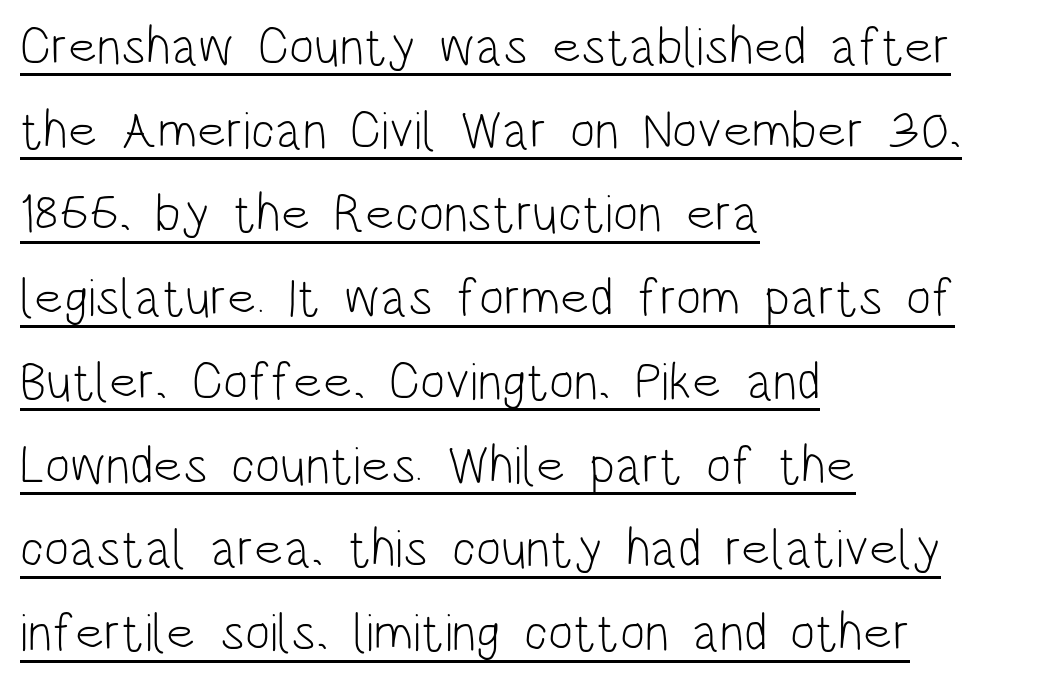
{"serif": "no", "italic": "no", "bold": "no", "weight": "light", "width": "condensed", "stroke_contrast": "low", "x_height": "large", "monospaced": "no", "underline": "yes", "align": "left", "line_spacing": "normal", "line_spacing_ratio": 1.58, "letter_spacing": "normal", "letter_spacing_em": 0.0, "glyph_px": 53}
